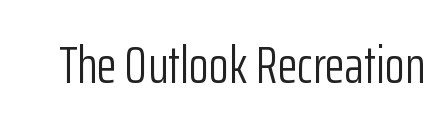
The strokes are not fattened; the text isn't bold. Letterform terminals end flat and unadorned throughout the passage. Just letters on the line, the space beneath them empty. The type sits square on the baseline with zero lean. Standard letterfit; no display-style spreading of the glyphs.
